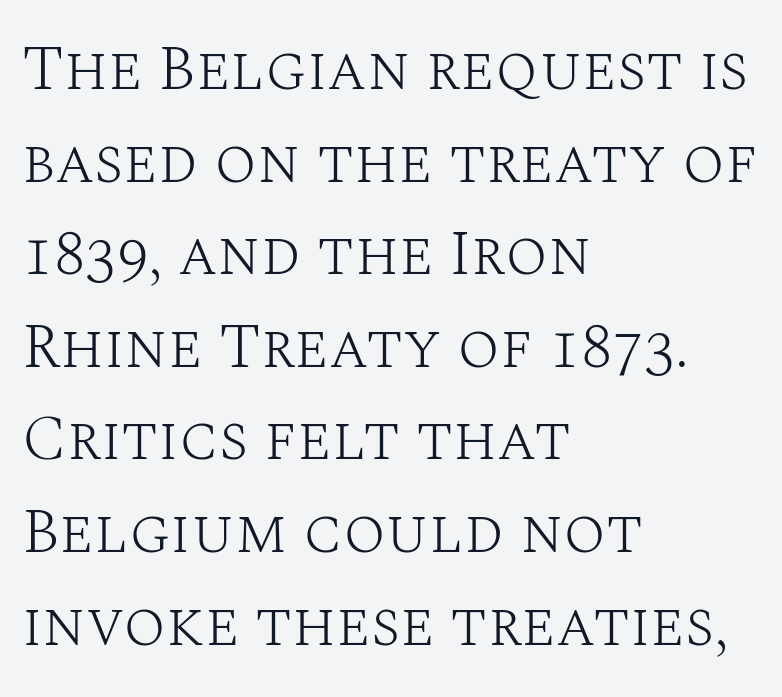
The letters stand upright; this is a roman face. This rendering leaves character spacing at its baseline value. The characters are drawn with everyday or finer stroke widths. Think of a printed novel: that variable character pitch is what you see here.
